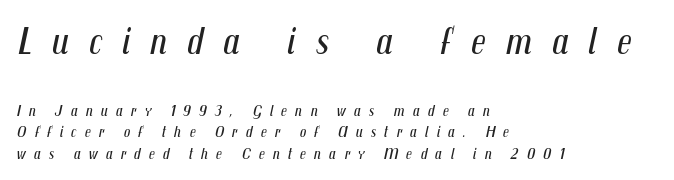
Visually the block forms a straight wall on the left and a jagged coastline on the right. Leading matches the norm, producing a regular column. Weight class: somewhere from thin through regular. Italic: yes, the glyphs are oblique. The area under the type is left untouched. The composition opens big and finishes small.
